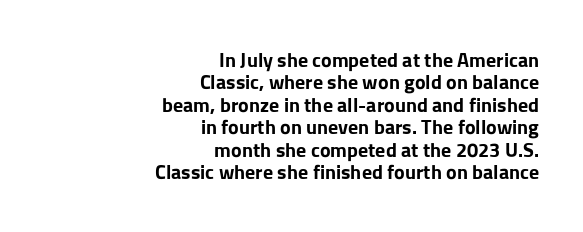
{"italic": "no", "bold": "yes", "underline": "no", "align": "right", "line_spacing": "tight", "line_spacing_ratio": 1.12, "letter_spacing": "normal", "letter_spacing_em": 0.0, "glyph_px": 20}
